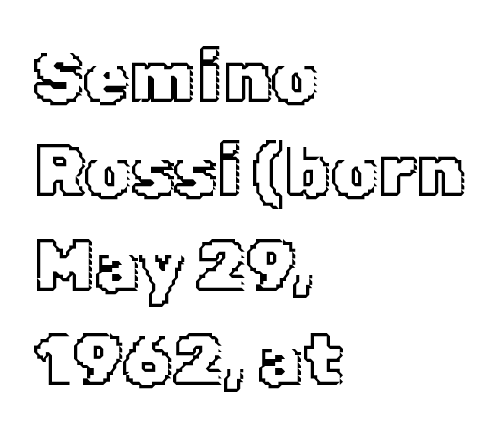
Think of a printed novel: that variable character pitch is what you see here. Default kerning and tracking; the words read as compact shapes. Quick note: underline off. A typesetter would mark this as roman, not italic.
